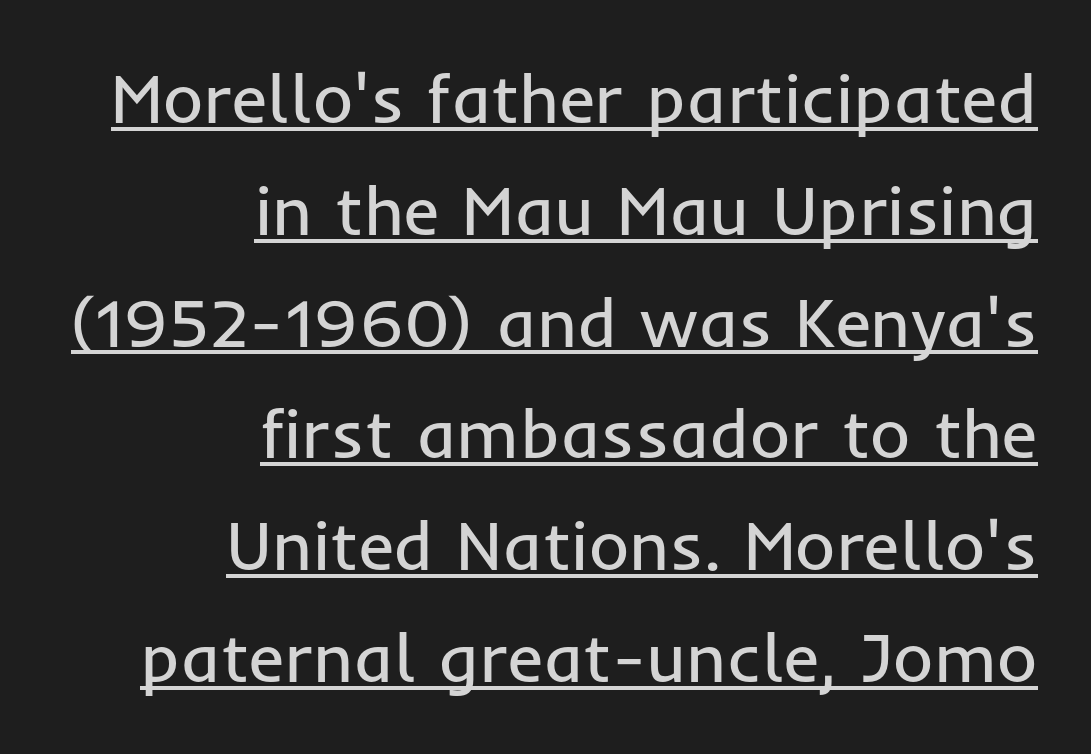
{"serif": "no", "italic": "no", "bold": "no", "weight": "regular", "width": "normal", "stroke_contrast": "low", "x_height": "medium", "monospaced": "no", "underline": "yes", "align": "right", "line_spacing": "normal", "line_spacing_ratio": 1.62, "letter_spacing": "normal", "letter_spacing_em": 0.0, "glyph_px": 69}
